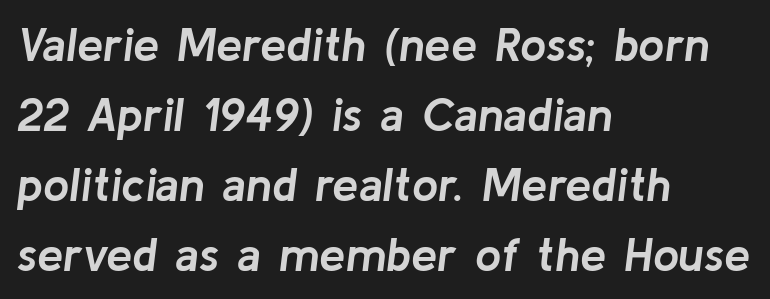
{"italic": "yes", "lean": "right", "slant_degrees": 8, "bold": "yes", "weight": "semibold", "width": "normal", "stroke_contrast": "low", "x_height": "medium", "monospaced": "no", "underline": "no", "align": "left", "line_spacing": "normal", "line_spacing_ratio": 1.49, "letter_spacing": "normal", "letter_spacing_em": 0.0, "glyph_px": 47}
